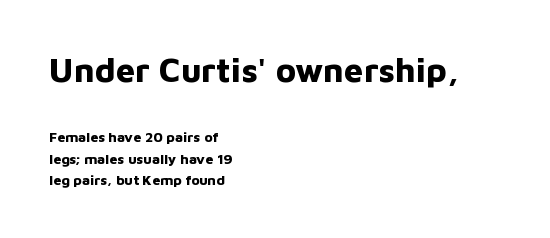
Q: Is the text bold? A: Yes.
Q: Is the text italic (slanted)? A: No, it is upright.
Q: Is the typeface a serif or a sans-serif typeface? A: Sans-serif.
Q: Is the text underlined? A: No.
Q: How is the paragraph aligned? A: Left-aligned.
Q: Is the spacing between letters normal or unusually wide? A: Normal.
Q: Is the spacing between lines tight, normal or loose? A: Normal.
Q: Which block of text is set in a larger size, the first (top) or the second (bottom)? A: The first (top) one.
Q: Width (condensed, normal, or wide)? A: Normal.
Q: Stroke contrast? A: Low.
Q: x-height? A: Medium.
Q: Monospaced? A: No.
